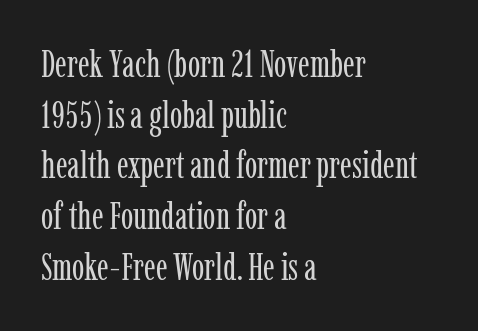
The image shows 37 px regular-weight, condensed serif type, upright; set left-aligned, normal line spacing (1.37x), normal letter spacing, not underlined; low stroke contrast and a medium x-height.
